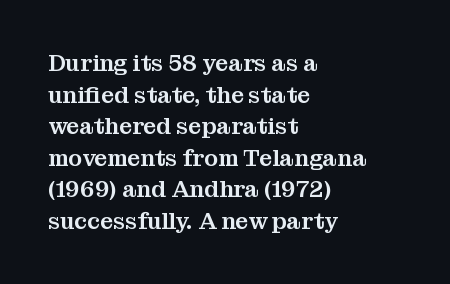
The image shows 23 px text type, upright; set left-aligned, normal line spacing (1.37x), normal letter spacing, not underlined.
